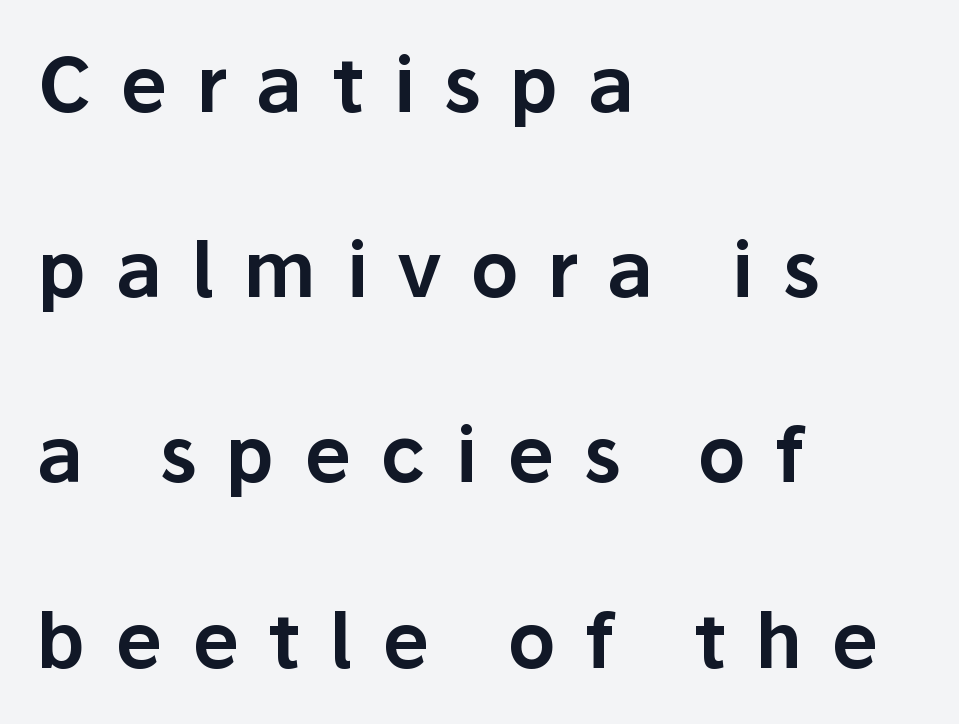
The letters stand upright; this is a roman face. This is sans-serif lettering, the kind often seen on screens and signage. Each row of text sits above clean, open space. Alignment: flush left. This sample has the flowing, uneven cadence of proportional lettering.
